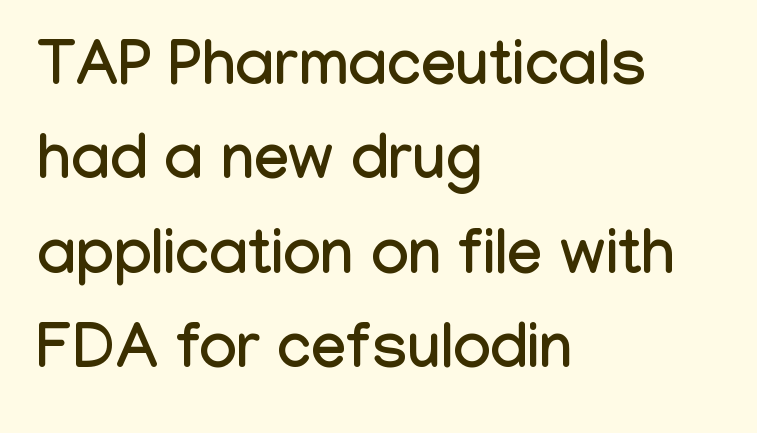
Observe the ordinary spacing: letters are neighbours, not strangers. Check under the words: just untouched page. The ragged edge is on the right, which tells us the setting is flush left. The specimen reads as upright at a glance.
